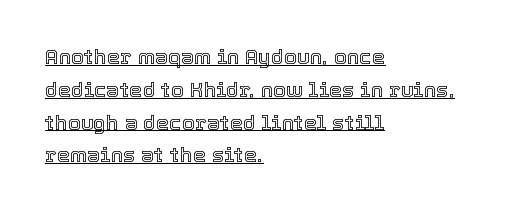
{"italic": "no", "underline": "yes", "align": "left", "line_spacing": "normal", "line_spacing_ratio": 1.56, "letter_spacing": "normal", "letter_spacing_em": 0.0, "glyph_px": 21}
